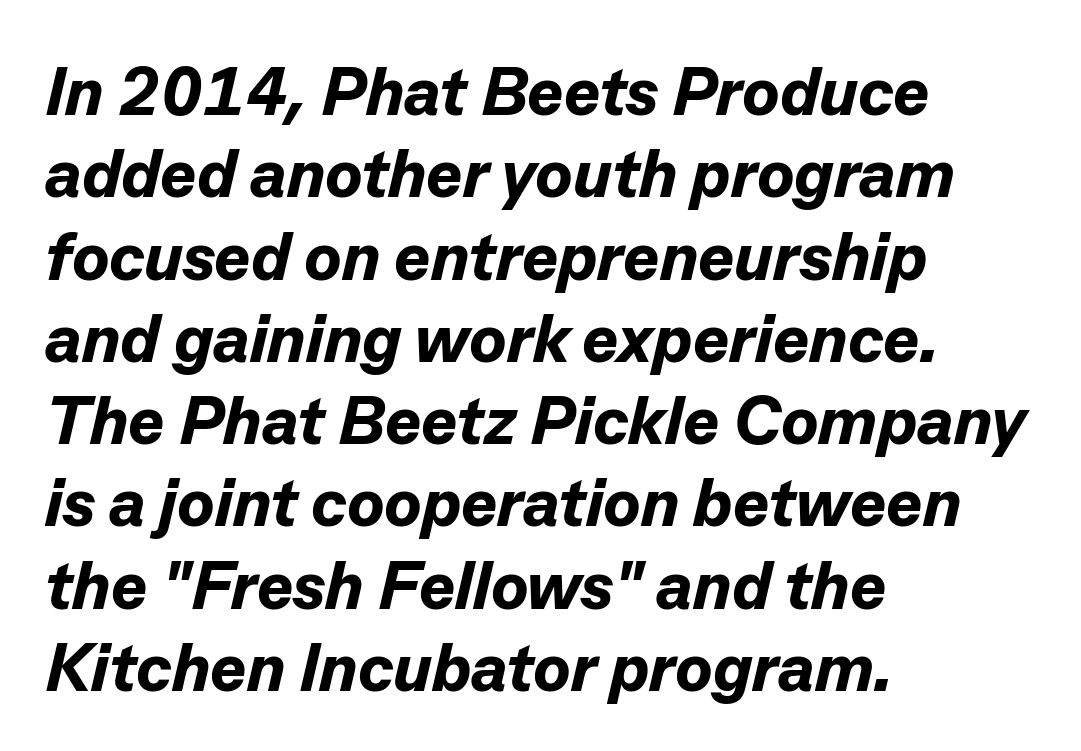
{"italic": "yes", "lean": "right", "slant_degrees": 13, "bold": "yes", "weight": "bold", "width": "normal", "stroke_contrast": "low", "x_height": "medium", "monospaced": "no", "underline": "no", "align": "left", "line_spacing_ratio": 1.21, "letter_spacing": "normal", "letter_spacing_em": 0.0, "glyph_px": 68}
